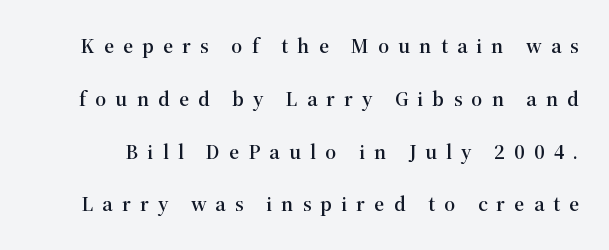
{"italic": "no", "underline": "no", "line_spacing": "loose", "line_spacing_ratio": 2.4, "letter_spacing": "wide", "letter_spacing_em": 0.41, "glyph_px": 22}
